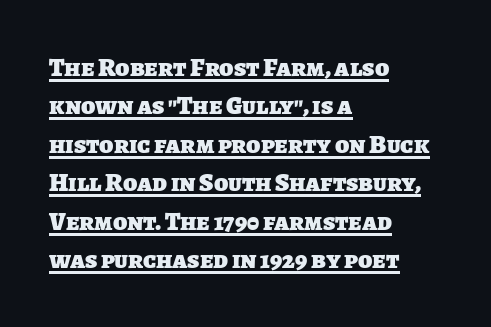
In terms of leading, this rendering sits right in the middle. The strokes are fattened all the way to bold. The horizontal fit of the characters is conventional and even. This rendering features underlined lettering. Horizontally, the lines are justified to the leading edge only.
